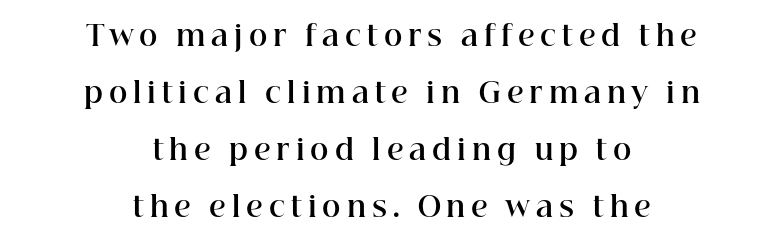
{"serif": "yes", "italic": "no", "bold": "yes", "weight": "bold", "width": "normal", "stroke_contrast": "high", "x_height": "medium", "monospaced": "no", "underline": "no", "align": "center", "line_spacing": "loose", "line_spacing_ratio": 2.03, "letter_spacing": "wide", "letter_spacing_em": 0.21, "glyph_px": 28}
